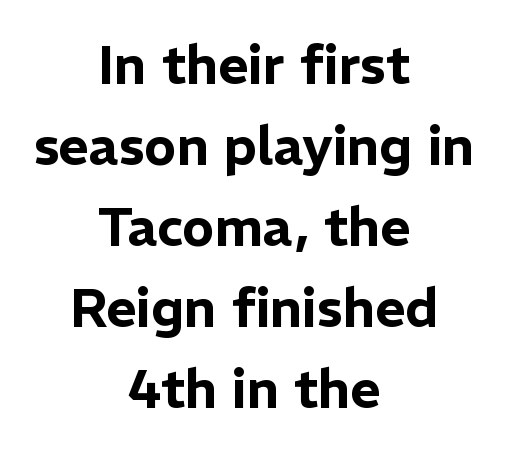
The image shows 53 px sans-serif type, upright; set centered, normal line spacing (1.53x), normal letter spacing, not underlined; low stroke contrast and a medium x-height.
